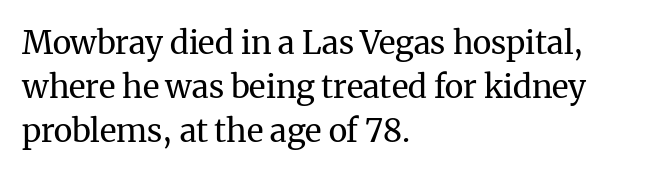
The image shows 32 px regular-weight serif type, upright; set left-aligned, normal line spacing (1.38x), normal letter spacing, not underlined; medium stroke contrast and a medium x-height.
